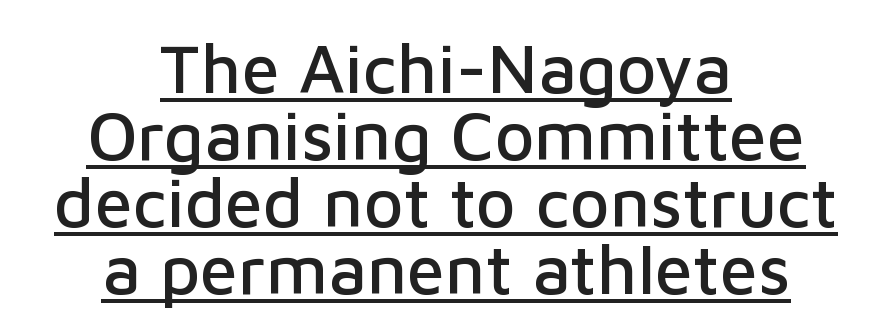
The image shows 69 px sans-serif type, upright; set centered, tight line spacing (0.97x), normal letter spacing, underlined; low stroke contrast and a medium x-height.
